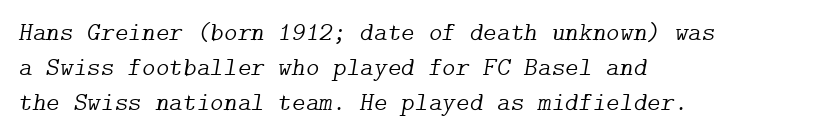
The image shows 26 px text type, italic (leaning right); set left-aligned, normal line spacing (1.34x), normal letter spacing, not underlined.
